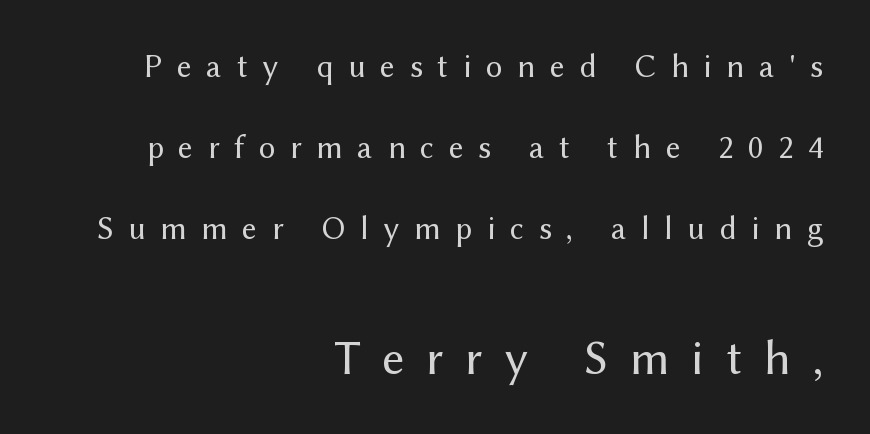
The image shows 49 px regular-weight sans-serif type, upright; set right-aligned, loose line spacing (2.46x), unusually wide letter spacing (+0.44 em), not underlined; the second (bottom) block is 1.48x larger; medium stroke contrast and a medium x-height.
